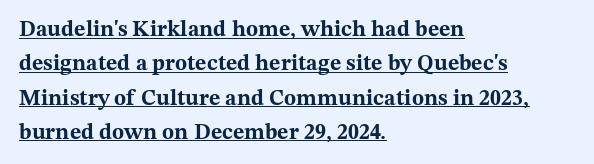
The image shows 22 px bold type, upright; set left-aligned, normal line spacing (1.56x), normal letter spacing, underlined.
